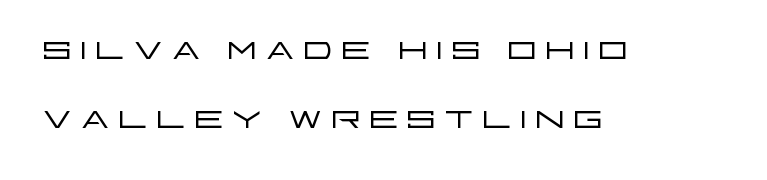
Q: Is the text bold? A: No.
Q: Is the text italic (slanted)? A: No, it is upright.
Q: Is the typeface a serif or a sans-serif typeface? A: Sans-serif.
Q: Is the text underlined? A: No.
Q: How is the paragraph aligned? A: Left-aligned.
Q: Is the spacing between lines tight, normal or loose? A: Normal.
Q: Width (condensed, normal, or wide)? A: Wide.
Q: Stroke contrast? A: Low.
Q: x-height? A: Large.
Q: Monospaced? A: No.
